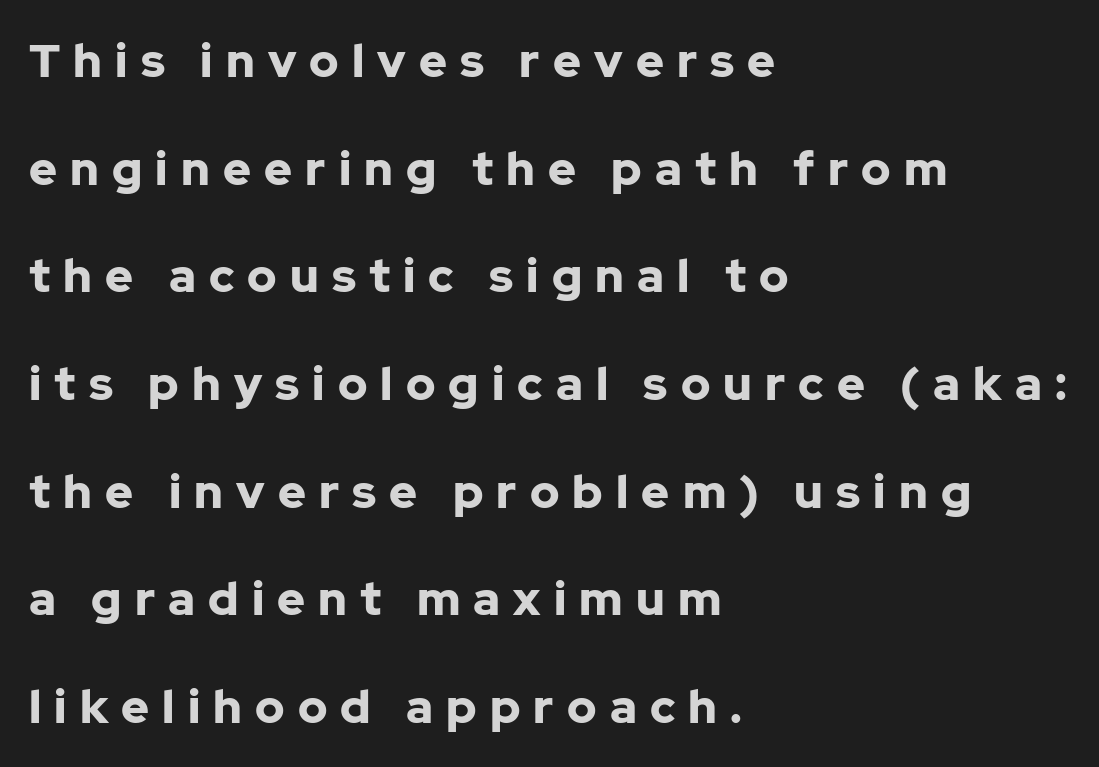
The image shows 47 px bold sans-serif type, upright; set left-aligned, loose line spacing (2.29x), unusually wide letter spacing (+0.28 em), not underlined; low stroke contrast and a medium x-height.
